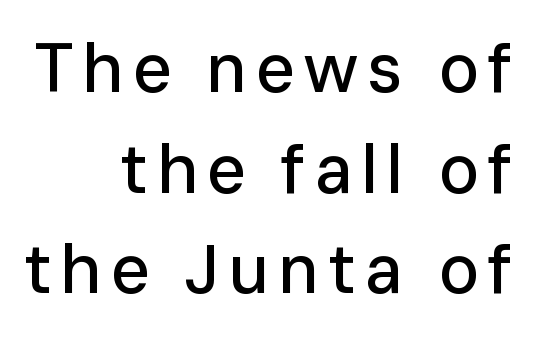
Q: Is the text italic (slanted)? A: No, it is upright.
Q: Is the typeface a serif or a sans-serif typeface? A: Sans-serif.
Q: Is the text underlined? A: No.
Q: How is the paragraph aligned? A: Right-aligned.
Q: Is the spacing between lines tight, normal or loose? A: Normal.
Q: Width (condensed, normal, or wide)? A: Normal.
Q: Stroke contrast? A: Low.
Q: x-height? A: Medium.
Q: Monospaced? A: No.
